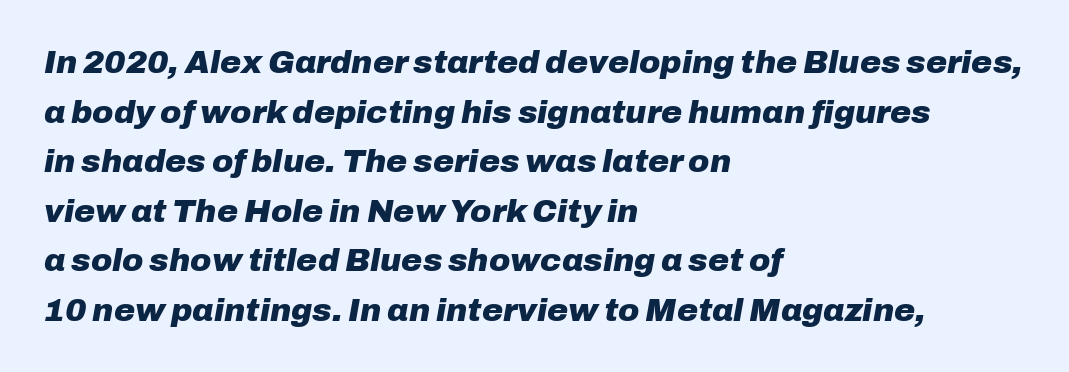
Set as a true bold cut, around the 700 mark. Anything drawn beneath the words? Only blank space. The letterforms sit shoulder to shoulder at normal distance. The lines in this sample share a left origin and differ only in where they stop.
